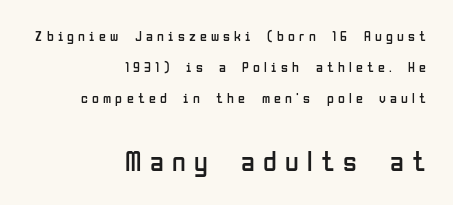
The image shows 28 px regular-weight, condensed sans-serif type, upright; set right-aligned, loose line spacing (2.23x), unusually wide letter spacing (+0.3 em), not underlined; the second (bottom) block is 2.0x larger; low stroke contrast and a medium x-height.
